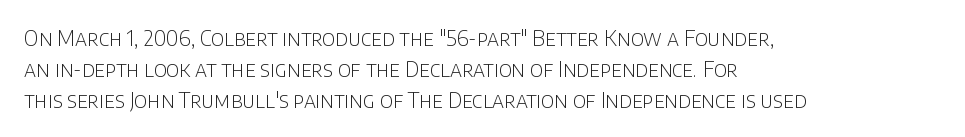
If you drew a line through each stem, it would be perfectly vertical. Leftover space on each line is placed entirely after the last word. The vertical gap from one line to the next is medium. The specimen omits any rule beneath the text block's lines.
